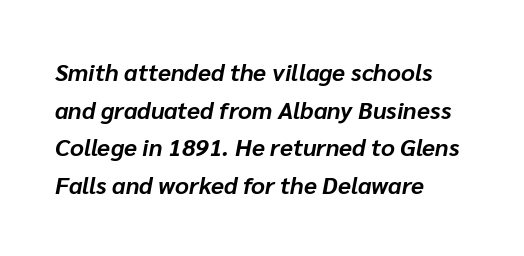
Q: Is the text bold? A: Yes.
Q: Is the text italic (slanted)? A: Yes, it leans right by about 10 degrees.
Q: Is the text underlined? A: No.
Q: How is the paragraph aligned? A: Left-aligned.
Q: Is the spacing between letters normal or unusually wide? A: Normal.
Q: Is the spacing between lines tight, normal or loose? A: Normal.
